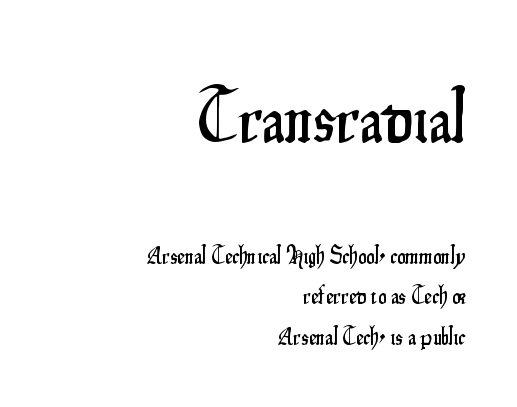
{"serif": "no", "italic": "no", "width": "condensed", "stroke_contrast": "low", "x_height": "small", "monospaced": "no", "underline": "no", "align": "right", "line_spacing": "normal", "line_spacing_ratio": 1.69, "letter_spacing": "normal", "letter_spacing_em": 0.0, "larger_block": "first", "size_ratio": 3.04, "glyph_px": 73}
